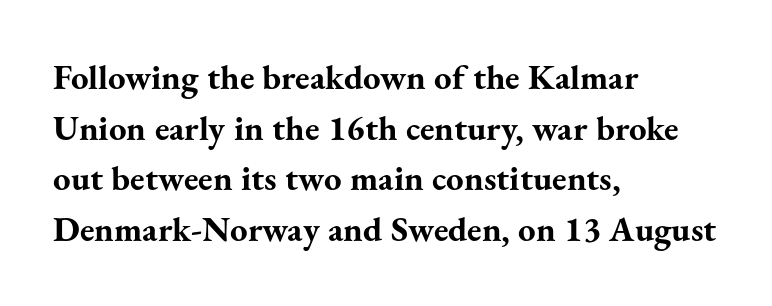
Q: Is the text bold? A: Yes.
Q: Is the text italic (slanted)? A: No, it is upright.
Q: Is the typeface a serif or a sans-serif typeface? A: Serif.
Q: Is the text underlined? A: No.
Q: How is the paragraph aligned? A: Left-aligned.
Q: Is the spacing between letters normal or unusually wide? A: Normal.
Q: Is the spacing between lines tight, normal or loose? A: Normal.
Q: Width (condensed, normal, or wide)? A: Normal.
Q: Stroke contrast? A: Medium.
Q: x-height? A: Small.
Q: Monospaced? A: No.
